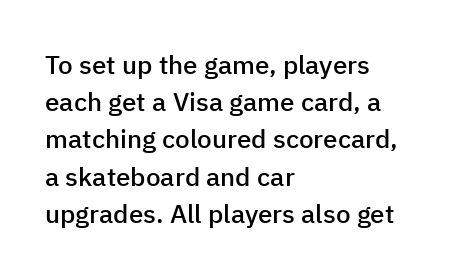
{"italic": "no", "bold": "semi", "underline": "no", "align": "left", "line_spacing": "normal", "line_spacing_ratio": 1.43, "letter_spacing": "normal", "letter_spacing_em": 0.0, "glyph_px": 26}
